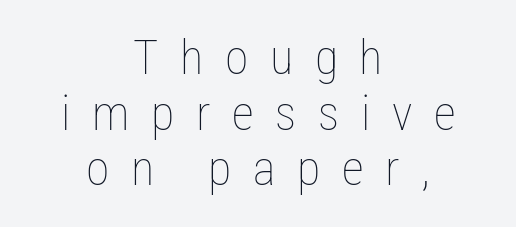
Varying glyph widths throughout — classic text-font behaviour. The tracking reads as deliberately expanded to a designer's eye. It's the straight-up-and-down kind of type. Any mark beneath the type? The region is blank. The passage shown is not bold in any degree.
